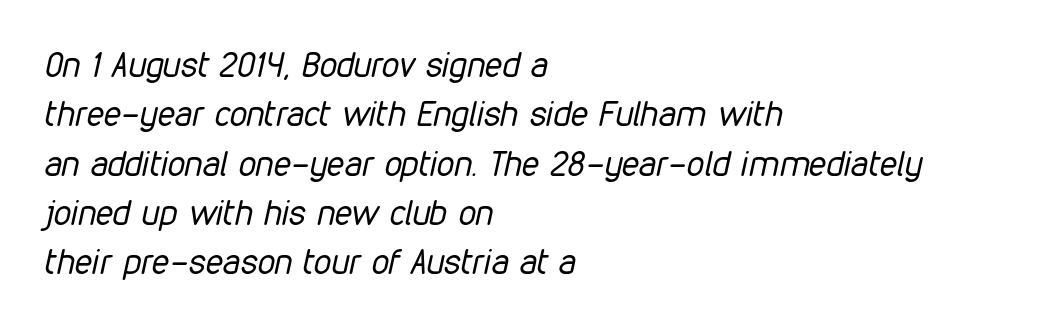
{"italic": "yes", "lean": "right", "slant_degrees": 12, "bold": "no", "weight": "regular", "width": "condensed", "stroke_contrast": "low", "x_height": "medium", "monospaced": "no", "underline": "no", "align": "left", "line_spacing": "normal", "line_spacing_ratio": 1.41, "letter_spacing": "normal", "letter_spacing_em": 0.0, "glyph_px": 35}
